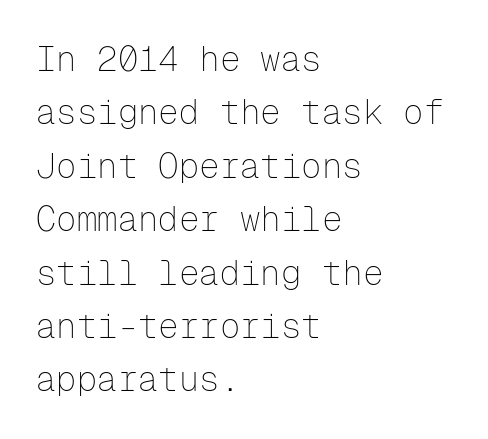
{"serif": "no", "italic": "no", "bold": "no", "weight": "thin", "width": "normal", "stroke_contrast": "low", "x_height": "medium", "monospaced": "yes", "underline": "no", "align": "left", "line_spacing": "normal", "line_spacing_ratio": 1.57, "letter_spacing": "normal", "letter_spacing_em": 0.0, "glyph_px": 34}
